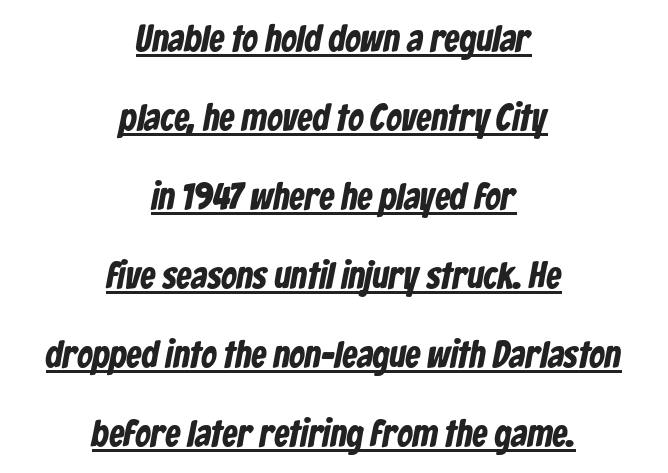
Tracking value appears to be zero — textbook default spacing. Summary of vertical rhythm: relaxed, with wide interline spacing. The font is running at its bold setting. Grotesque or geometric, the face here clearly has no serifs.
